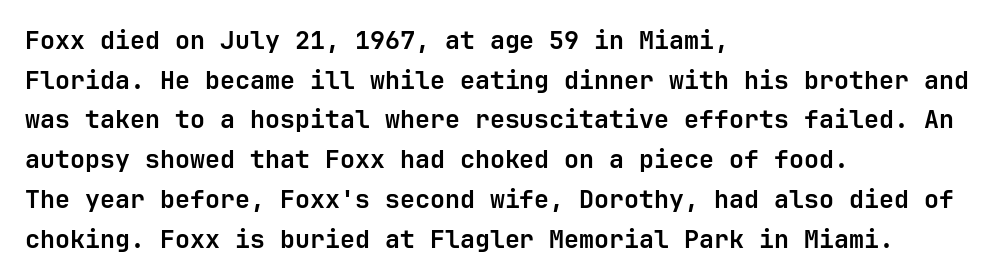
{"italic": "no", "bold": "yes", "underline": "no", "align": "left", "line_spacing": "normal", "line_spacing_ratio": 1.59, "letter_spacing": "normal", "letter_spacing_em": 0.0, "glyph_px": 25}
